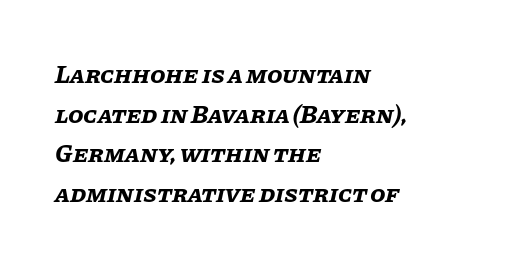
The image shows 25 px bold type, italic (leaning right); set left-aligned, normal line spacing (1.59x), normal letter spacing, not underlined.
